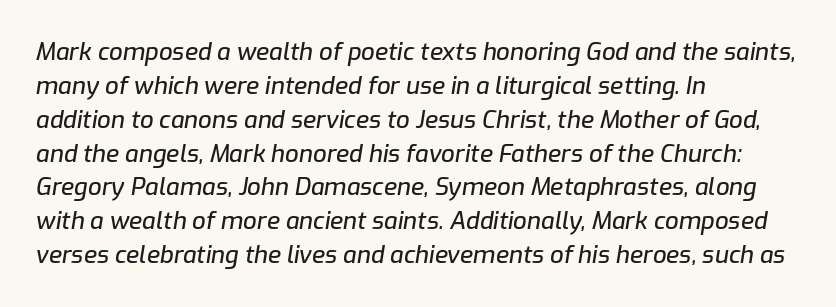
The image shows 24 px text type, italic (leaning right); set left-aligned, normal line spacing (1.41x), normal letter spacing, not underlined.
